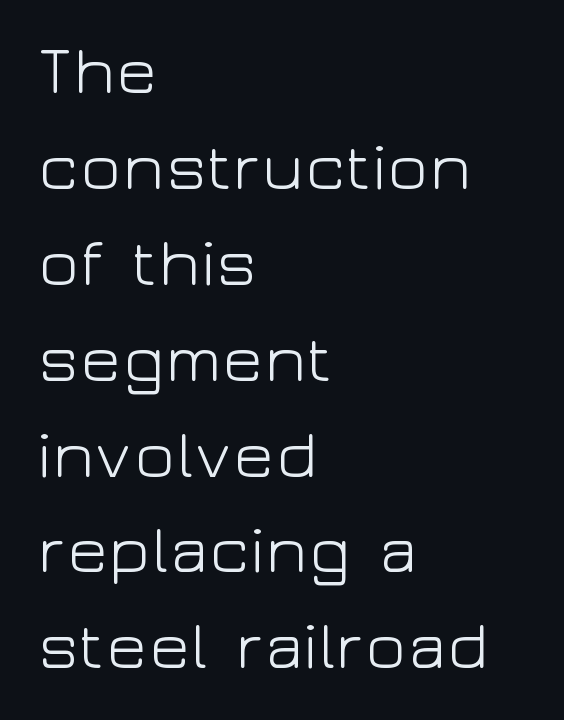
The designer went with a sans here, leaving each stem footless. Left-aligned paragraph, ragged on the right. The letterforms sit at book weight or below. The letters sit at their default tracking, neither squeezed nor spread.
